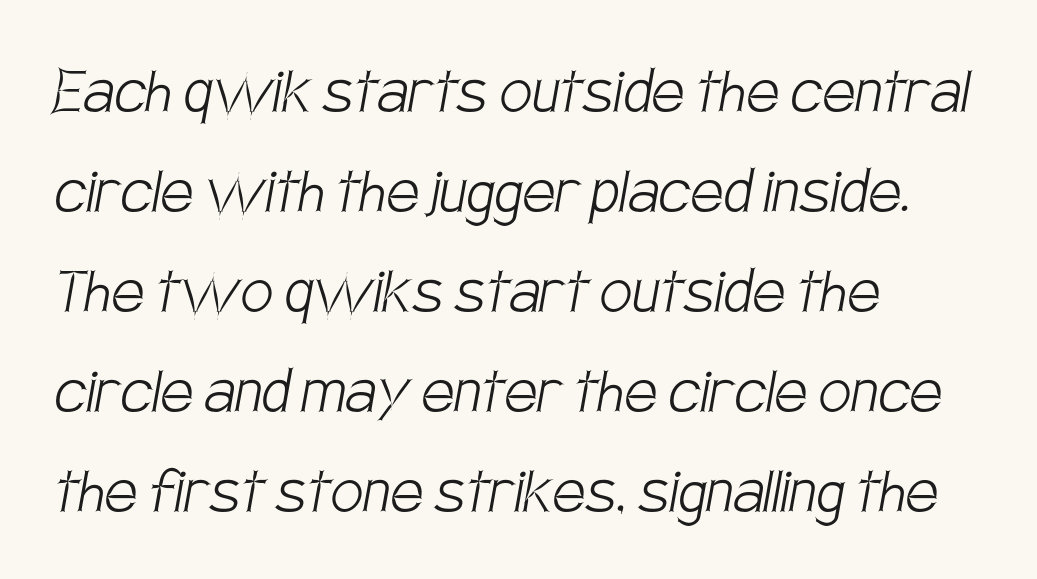
Nothing unusual about the tracking: characters are spaced as the font intends. The passage shown is typeset with a sans-serif family. Check under the words: just untouched page. The passage shown stacks its lines at a standard gap.
